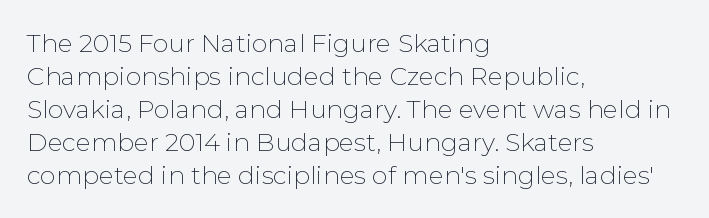
{"italic": "no", "bold": "no", "underline": "no", "align": "left", "line_spacing": "normal", "line_spacing_ratio": 1.32, "letter_spacing": "normal", "letter_spacing_em": 0.0, "glyph_px": 25}
